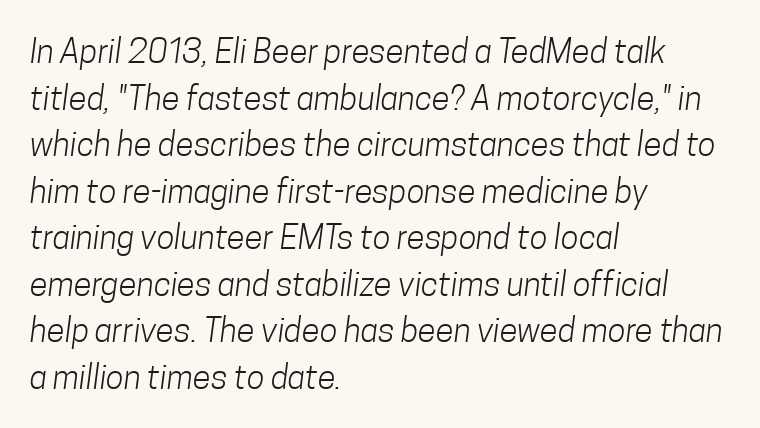
{"serif": "no", "bold": "no", "weight": "light", "width": "condensed", "stroke_contrast": "low", "x_height": "medium", "monospaced": "no", "underline": "no", "align": "left", "line_spacing": "normal", "line_spacing_ratio": 1.41, "letter_spacing": "normal", "letter_spacing_em": 0.0, "glyph_px": 33}
